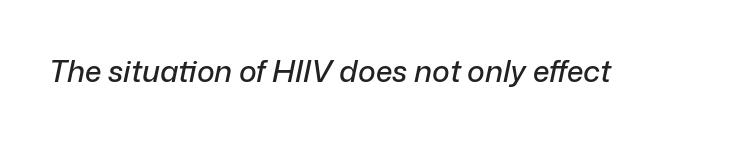
Q: Is the text italic (slanted)? A: Yes, it leans right by about 12 degrees.
Q: Is the text underlined? A: No.
Q: Is the spacing between letters normal or unusually wide? A: Normal.
Q: Width (condensed, normal, or wide)? A: Normal.
Q: Stroke contrast? A: Low.
Q: x-height? A: Medium.
Q: Monospaced? A: No.
